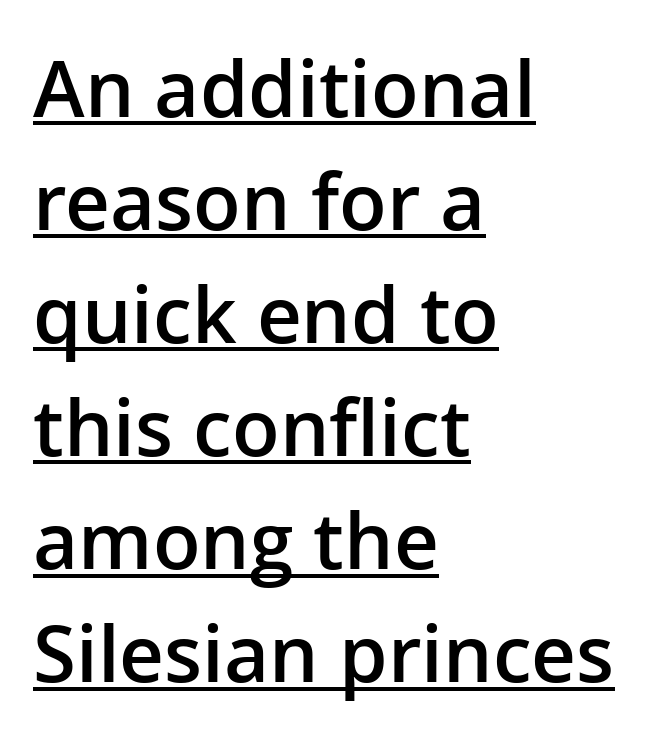
Q: Is the text bold? A: Semi-bold.
Q: Is the text italic (slanted)? A: No, it is upright.
Q: Is the typeface a serif or a sans-serif typeface? A: Sans-serif.
Q: Is the text underlined? A: Yes.
Q: How is the paragraph aligned? A: Left-aligned.
Q: Is the spacing between letters normal or unusually wide? A: Normal.
Q: Is the spacing between lines tight, normal or loose? A: Normal.
Q: Width (condensed, normal, or wide)? A: Normal.
Q: Stroke contrast? A: Low.
Q: x-height? A: Medium.
Q: Monospaced? A: No.
